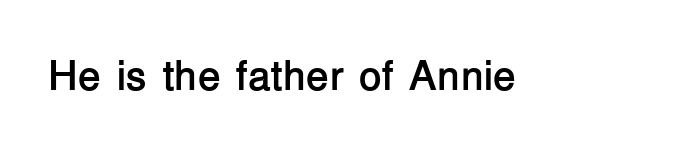
The image shows 42 px semibold sans-serif type, upright; set normal letter spacing, not underlined; low stroke contrast and a medium x-height.
